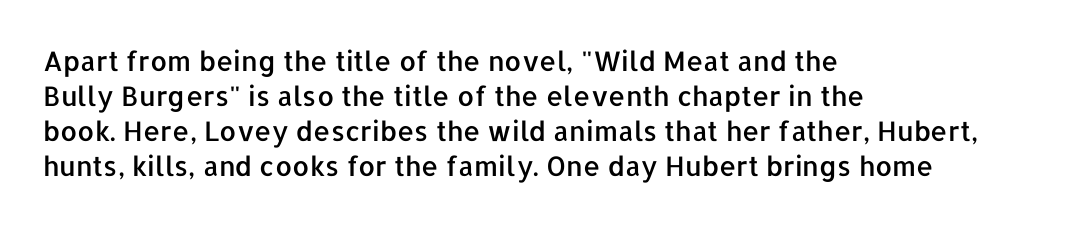
{"italic": "no", "underline": "no", "align": "left", "line_spacing": "normal", "line_spacing_ratio": 1.3, "letter_spacing": "normal", "letter_spacing_em": 0.0, "glyph_px": 27}
